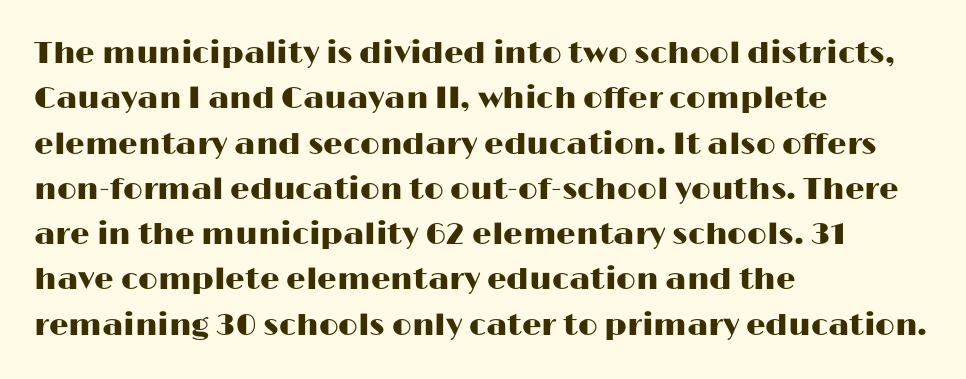
Character widths vary here, with narrow letters taking less room than wide ones. Is the letter spacing exaggerated? No — it looks like the ordinary default. How would I describe the line gaps? Plain and ordinary. The lettering stays uniformly vertical, giving the passage a roman look. The lines are quadded left. Nothing sits at the stroke ends, so this counts as sans-serif.
